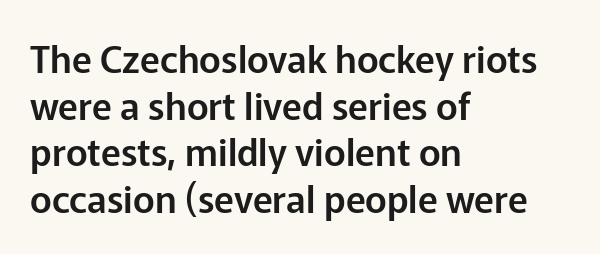
Beneath every word, the page is bare. Ordinary non-slanted type is in use. Do the characters align in a grid? No, the font is proportional. Is the letter spacing exaggerated? No — it looks like the ordinary default. The block of text has a typical density, with ordinary space between rows. Regarding serifs, this sample does without them.
